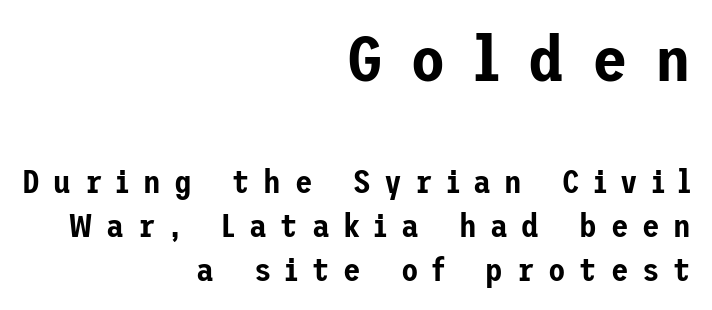
The image shows 65 px sans-serif type, upright; set right-aligned, normal line spacing (1.38x), unusually wide letter spacing (+0.43 em), not underlined; the first (top) block is 2.03x larger; low stroke contrast and a medium x-height.
